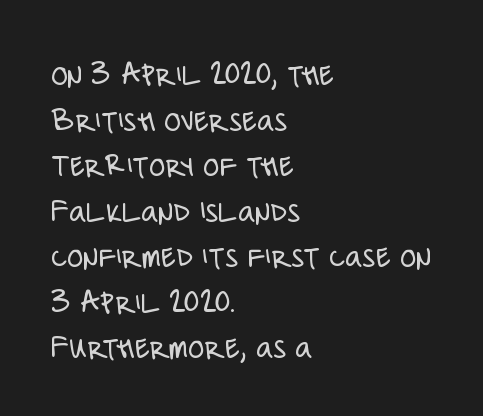
Q: Is the text bold? A: No.
Q: Is the text italic (slanted)? A: No, it is upright.
Q: Is the typeface a serif or a sans-serif typeface? A: Sans-serif.
Q: Is the text underlined? A: No.
Q: How is the paragraph aligned? A: Left-aligned.
Q: Is the spacing between letters normal or unusually wide? A: Normal.
Q: Is the spacing between lines tight, normal or loose? A: Normal.
Q: Width (condensed, normal, or wide)? A: Condensed.
Q: Stroke contrast? A: Low.
Q: x-height? A: Large.
Q: Monospaced? A: No.
